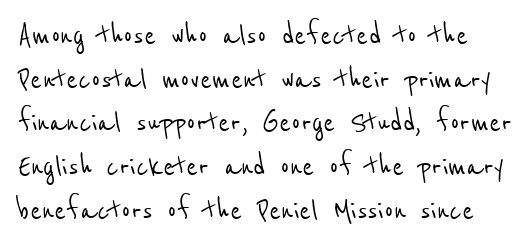
{"serif": "no", "width": "condensed", "stroke_contrast": "low", "x_height": "medium", "monospaced": "no", "underline": "no", "line_spacing": "normal", "line_spacing_ratio": 1.25, "letter_spacing": "normal", "letter_spacing_em": 0.0, "glyph_px": 35}
